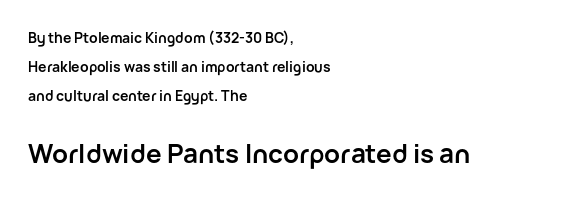
Typeset ragged right — the left edge is the straight one. Heavy, bold letterforms. The words here are not underlined. You could call the tracking neutral — neither tight nor loose. The letters stand straight up with perfectly vertical stems.
